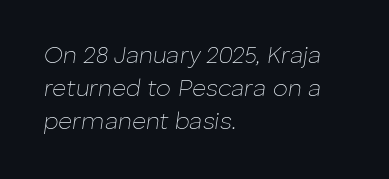
{"italic": "yes", "lean": "right", "slant_degrees": 8, "bold": "no", "underline": "no", "align": "left", "line_spacing": "normal", "line_spacing_ratio": 1.37, "letter_spacing": "normal", "letter_spacing_em": 0.0, "glyph_px": 24}
